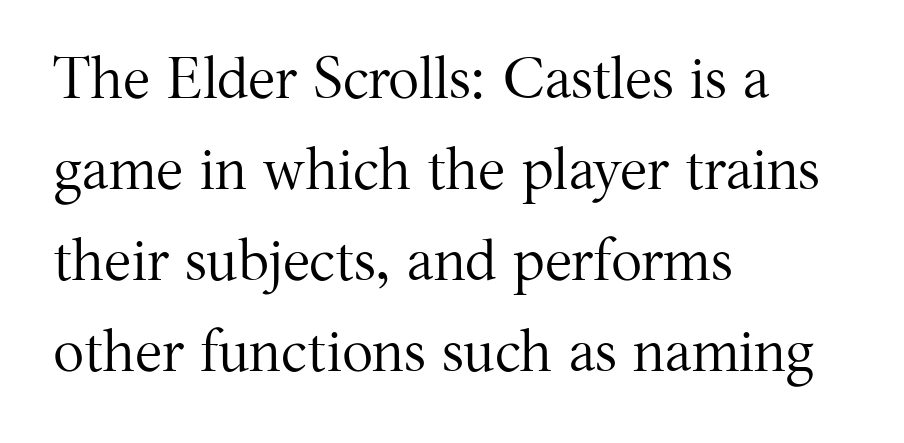
The image shows 58 px regular-weight serif type, upright; set left-aligned, normal line spacing (1.57x), normal letter spacing, not underlined; medium stroke contrast and a medium x-height.
